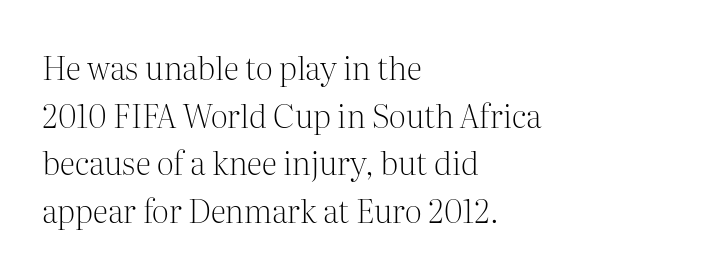
The image shows 32 px light serif type, upright; set left-aligned, normal line spacing (1.49x), normal letter spacing, not underlined; medium stroke contrast and a medium x-height.
